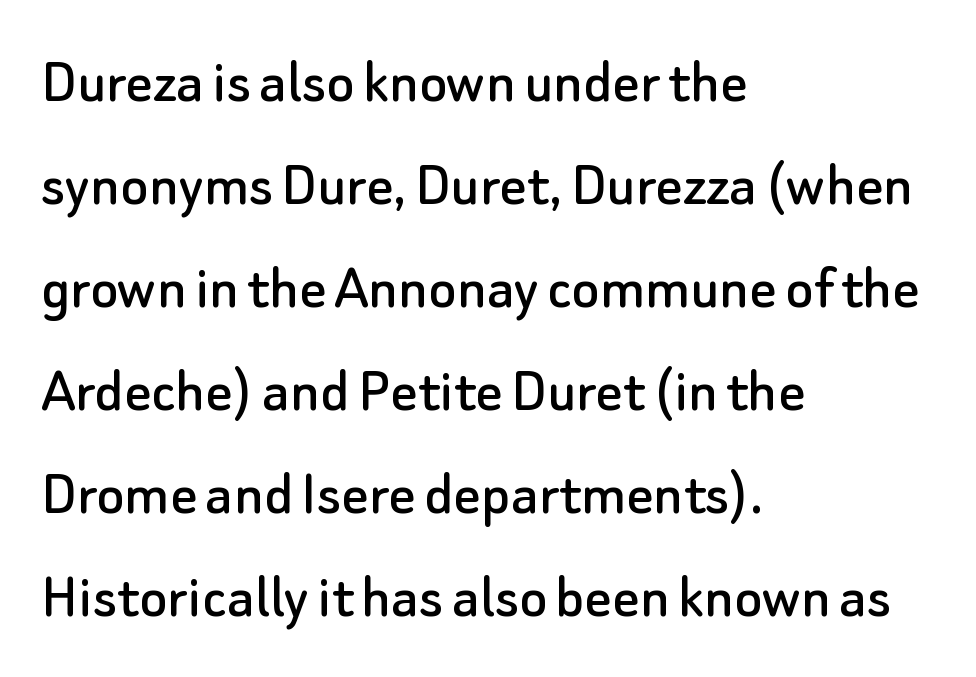
Q: Is the text italic (slanted)? A: No, it is upright.
Q: Is the typeface a serif or a sans-serif typeface? A: Sans-serif.
Q: Is the text underlined? A: No.
Q: How is the paragraph aligned? A: Left-aligned.
Q: Is the spacing between letters normal or unusually wide? A: Normal.
Q: Is the spacing between lines tight, normal or loose? A: Normal.
Q: Width (condensed, normal, or wide)? A: Normal.
Q: Stroke contrast? A: Low.
Q: x-height? A: Small.
Q: Monospaced? A: No.
